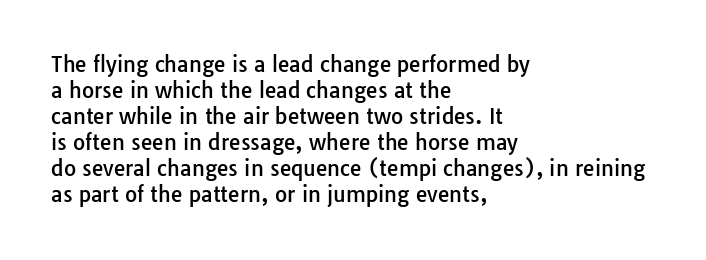
The image shows 21 px text type, upright; set left-aligned, line spacing 1.24x, normal letter spacing, not underlined.
